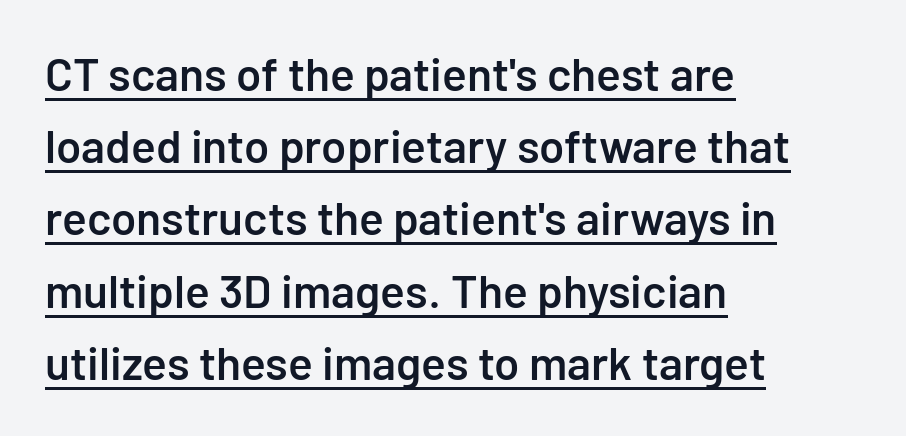
Compared with undecorated copy, this sample adds a rule below the words. Semibold letterforms, between regular and bold. Spacing between characters is what you'd get straight out of the box. The axis of the letterforms is exactly vertical. The rendering shows plain stroke endings on the letterforms — a sans-serif design.
